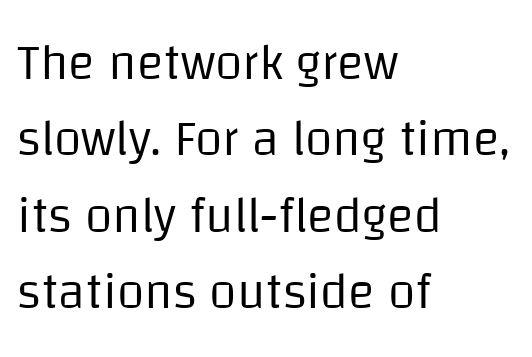
Q: Is the text bold? A: No.
Q: Is the text italic (slanted)? A: No, it is upright.
Q: Is the typeface a serif or a sans-serif typeface? A: Sans-serif.
Q: Is the text underlined? A: No.
Q: How is the paragraph aligned? A: Left-aligned.
Q: Is the spacing between letters normal or unusually wide? A: Normal.
Q: Is the spacing between lines tight, normal or loose? A: Normal.
Q: Width (condensed, normal, or wide)? A: Normal.
Q: Stroke contrast? A: Low.
Q: x-height? A: Large.
Q: Monospaced? A: No.
